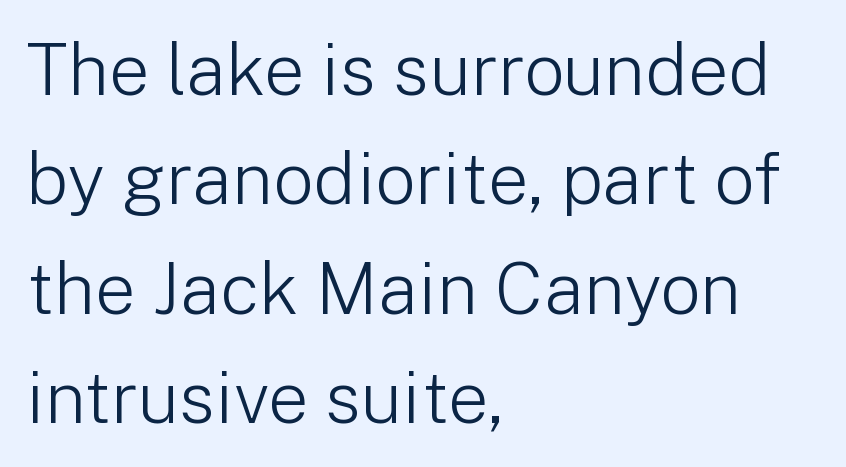
The image shows 72 px light sans-serif type, upright; set left-aligned, normal line spacing (1.52x), normal letter spacing, not underlined; low stroke contrast and a medium x-height.
